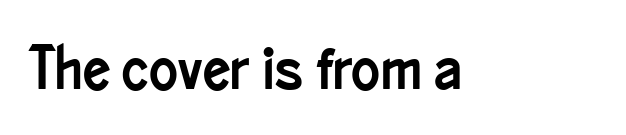
{"serif": "no", "italic": "no", "width": "condensed", "stroke_contrast": "low", "x_height": "small", "monospaced": "no", "underline": "no", "letter_spacing": "normal", "letter_spacing_em": 0.0, "glyph_px": 61}
